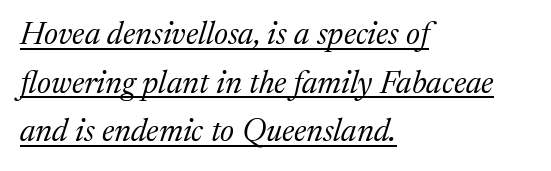
Q: Is the text bold? A: No.
Q: Is the text italic (slanted)? A: Yes, it leans right by about 17 degrees.
Q: Is the typeface a serif or a sans-serif typeface? A: Serif.
Q: Is the text underlined? A: Yes.
Q: How is the paragraph aligned? A: Left-aligned.
Q: Is the spacing between letters normal or unusually wide? A: Normal.
Q: Is the spacing between lines tight, normal or loose? A: Normal.
Q: Width (condensed, normal, or wide)? A: Normal.
Q: Stroke contrast? A: Medium.
Q: x-height? A: Medium.
Q: Monospaced? A: No.
